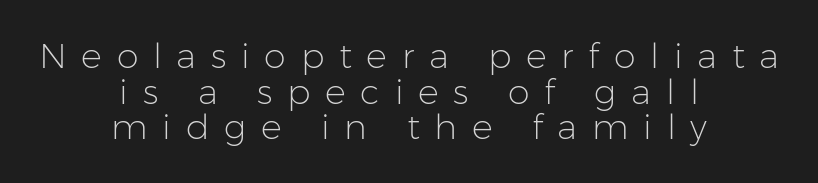
{"serif": "no", "italic": "no", "bold": "no", "weight": "light", "width": "normal", "stroke_contrast": "low", "x_height": "medium", "monospaced": "no", "underline": "no", "align": "center", "line_spacing": "tight", "line_spacing_ratio": 1.02, "letter_spacing": "wide", "letter_spacing_em": 0.42, "glyph_px": 35}
